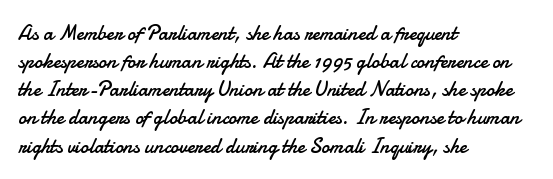
Q: Is the text bold? A: No.
Q: Is the text italic (slanted)? A: Yes.
Q: Is the text underlined? A: No.
Q: How is the paragraph aligned? A: Left-aligned.
Q: Is the spacing between letters normal or unusually wide? A: Normal.
Q: Is the spacing between lines tight, normal or loose? A: Normal.
